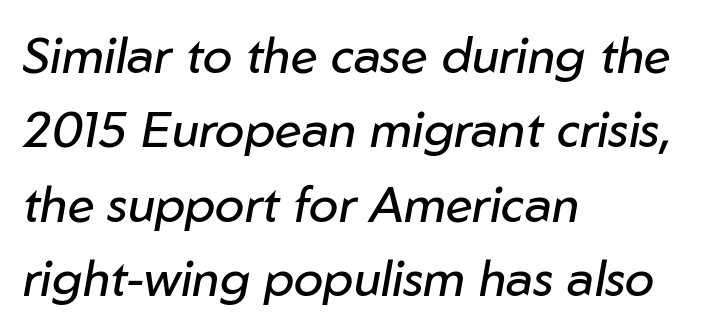
The paragraph has a hard left edge and a soft right edge. This sample uses plain, unmodified letter spacing. Rendered with sloped, italic letterforms. Beneath every word, the page is bare.
